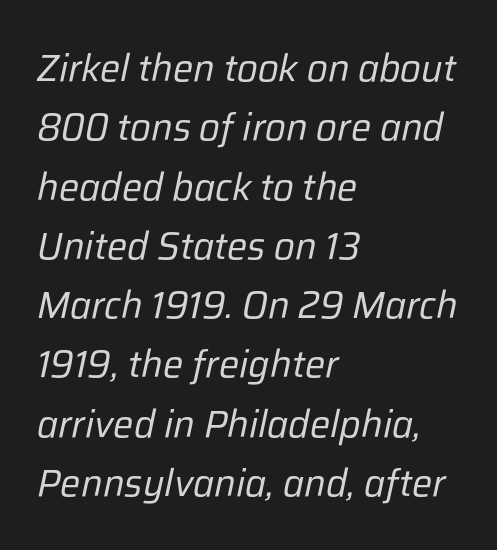
Q: Is the text bold? A: No.
Q: Is the text italic (slanted)? A: Yes, it leans right by about 12 degrees.
Q: Is the text underlined? A: No.
Q: How is the paragraph aligned? A: Left-aligned.
Q: Is the spacing between letters normal or unusually wide? A: Normal.
Q: Is the spacing between lines tight, normal or loose? A: Normal.
Q: Width (condensed, normal, or wide)? A: Normal.
Q: Stroke contrast? A: Low.
Q: x-height? A: Medium.
Q: Monospaced? A: No.
